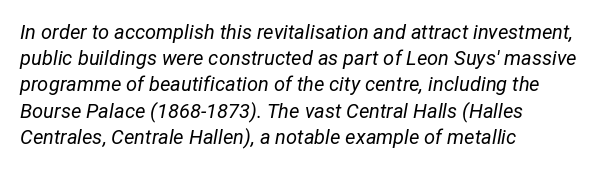
Q: Is the text bold? A: No.
Q: Is the text italic (slanted)? A: Yes, it leans right by about 12 degrees.
Q: Is the text underlined? A: No.
Q: How is the paragraph aligned? A: Left-aligned.
Q: Is the spacing between letters normal or unusually wide? A: Normal.
Q: Is the spacing between lines tight, normal or loose? A: Normal.
